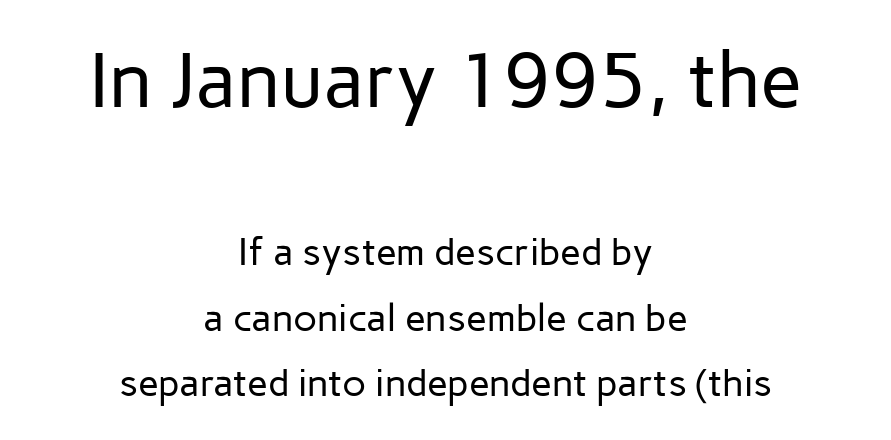
{"serif": "no", "italic": "no", "bold": "no", "weight": "regular", "width": "normal", "stroke_contrast": "low", "x_height": "medium", "monospaced": "no", "underline": "no", "align": "center", "line_spacing_ratio": 1.73, "letter_spacing": "normal", "letter_spacing_em": 0.0, "larger_block": "first", "size_ratio": 2.03, "glyph_px": 77}
